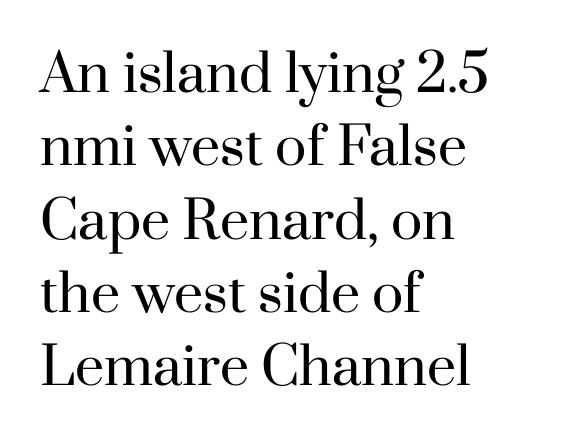
{"serif": "yes", "italic": "no", "bold": "no", "weight": "regular", "width": "normal", "stroke_contrast": "high", "x_height": "small", "monospaced": "no", "underline": "no", "align": "left", "line_spacing": "normal", "line_spacing_ratio": 1.41, "letter_spacing": "normal", "letter_spacing_em": 0.0, "glyph_px": 52}
